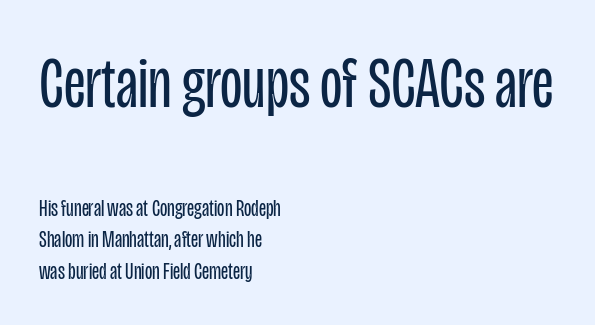
The glyphs are unaccompanied by any horizontal stroke below them. These lines are rendered in a variable-pitch font. The letters in the upper block stand taller than those in the block below. It's the straight-up-and-down kind of type. You can tell from the bare stems that sans-serif type was used. Nobody touched the tracking dial on this one.
